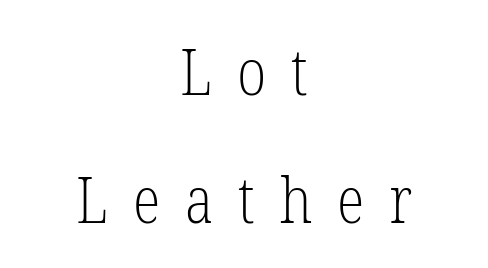
The image shows 64 px light, condensed serif type, upright; set centered, loose line spacing (2.0x), unusually wide letter spacing (+0.39 em), not underlined; low stroke contrast and a medium x-height.
